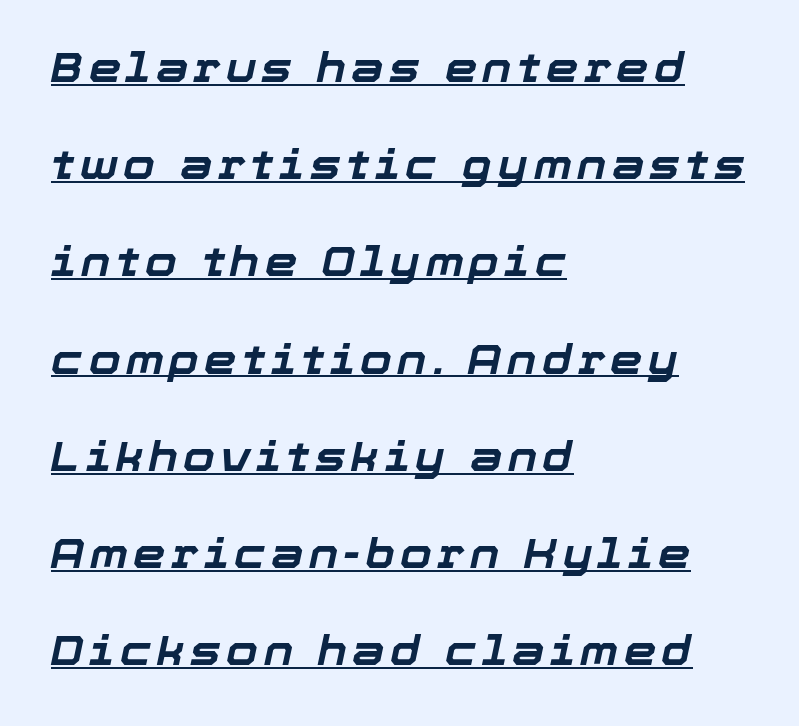
The image shows 41 px bold type, italic (leaning right); set left-aligned, loose line spacing (2.37x), underlined; low stroke contrast and a medium x-height.
